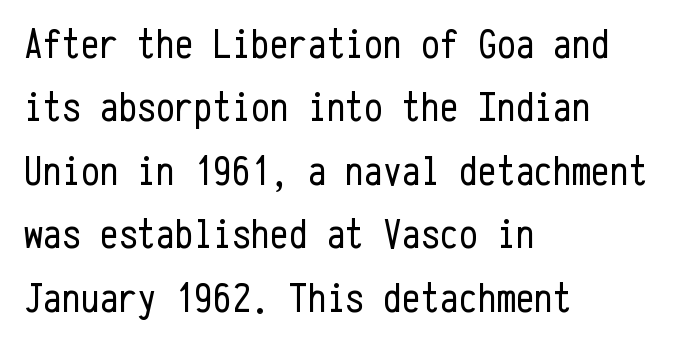
The image shows 42 px regular-weight, condensed sans-serif type, upright, monospaced; set left-aligned, normal line spacing (1.51x), normal letter spacing, not underlined; low stroke contrast and a medium x-height.
